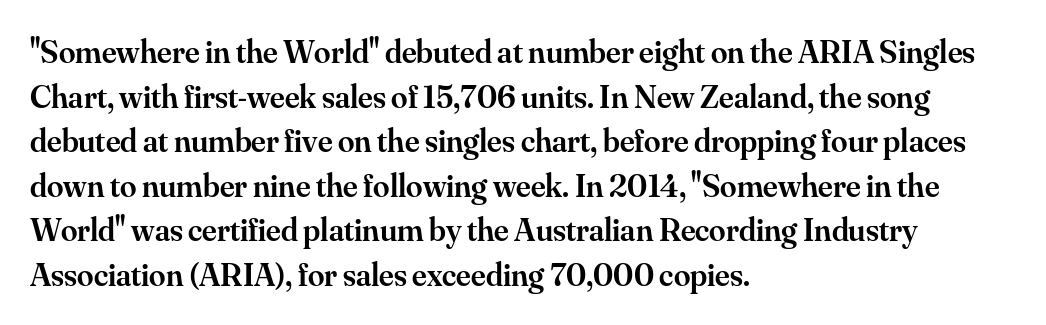
{"serif": "yes", "italic": "no", "bold": "semi", "weight": "semibold", "width": "normal", "stroke_contrast": "medium", "x_height": "small", "monospaced": "no", "underline": "no", "align": "left", "line_spacing": "normal", "line_spacing_ratio": 1.35, "letter_spacing": "normal", "letter_spacing_em": 0.0, "glyph_px": 33}
